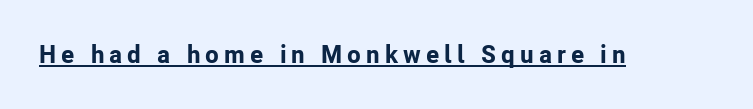
The image shows 25 px bold type, upright; set unusually wide letter spacing (+0.2 em), underlined.
